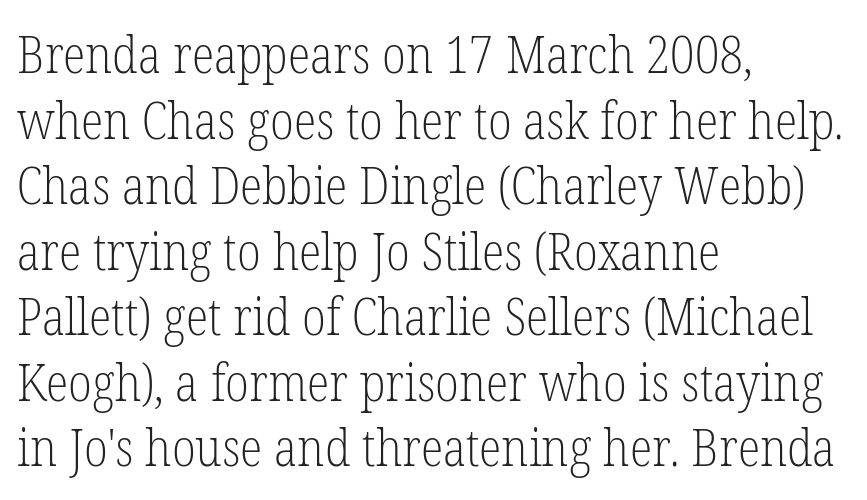
Q: Is the text bold? A: No.
Q: Is the text italic (slanted)? A: No, it is upright.
Q: Is the typeface a serif or a sans-serif typeface? A: Serif.
Q: Is the text underlined? A: No.
Q: How is the paragraph aligned? A: Left-aligned.
Q: Is the spacing between letters normal or unusually wide? A: Normal.
Q: Is the spacing between lines tight, normal or loose? A: Normal.
Q: Width (condensed, normal, or wide)? A: Condensed.
Q: Stroke contrast? A: Low.
Q: x-height? A: Medium.
Q: Monospaced? A: No.
